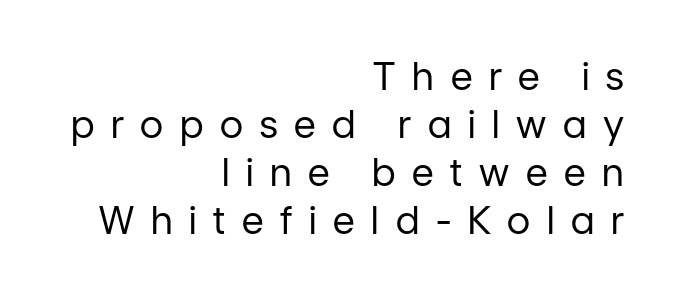
Q: Is the text bold? A: No.
Q: Is the text italic (slanted)? A: No, it is upright.
Q: Is the typeface a serif or a sans-serif typeface? A: Sans-serif.
Q: Is the text underlined? A: No.
Q: How is the paragraph aligned? A: Right-aligned.
Q: Is the spacing between letters normal or unusually wide? A: Unusually wide.
Q: Is the spacing between lines tight, normal or loose? A: Normal.
Q: Width (condensed, normal, or wide)? A: Normal.
Q: Stroke contrast? A: Low.
Q: x-height? A: Medium.
Q: Monospaced? A: No.
